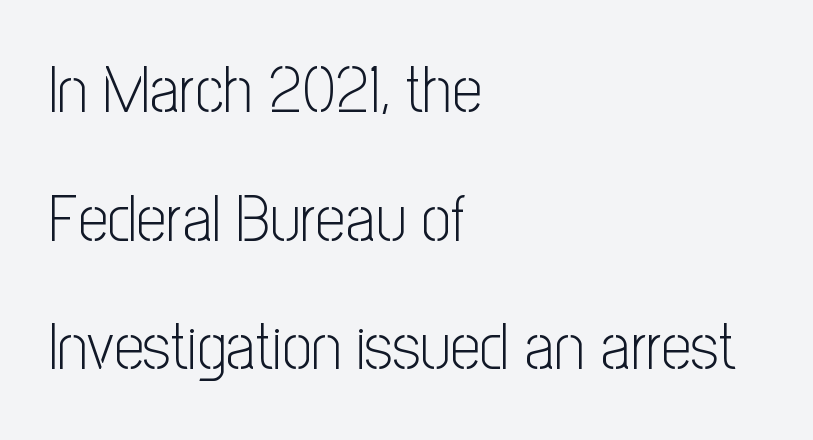
The image shows 66 px light, condensed sans-serif type, upright; set left-aligned, loose line spacing (1.95x), normal letter spacing, not underlined; low stroke contrast and a medium x-height.
